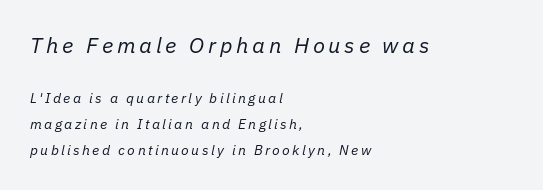
The image shows 22 px text type, italic (leaning right); set left-aligned, line spacing 1.85x, not underlined; the first (top) block is 1.57x larger.
